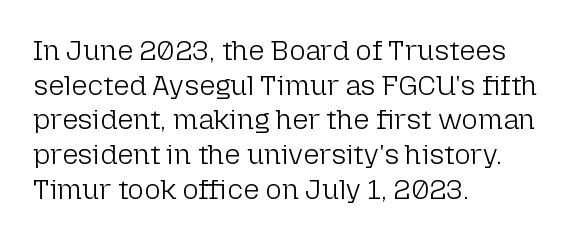
Q: Is the text bold? A: No.
Q: Is the text italic (slanted)? A: No, it is upright.
Q: Is the typeface a serif or a sans-serif typeface? A: Sans-serif.
Q: Is the text underlined? A: No.
Q: How is the paragraph aligned? A: Left-aligned.
Q: Is the spacing between letters normal or unusually wide? A: Normal.
Q: Width (condensed, normal, or wide)? A: Normal.
Q: Stroke contrast? A: Low.
Q: x-height? A: Medium.
Q: Monospaced? A: No.
